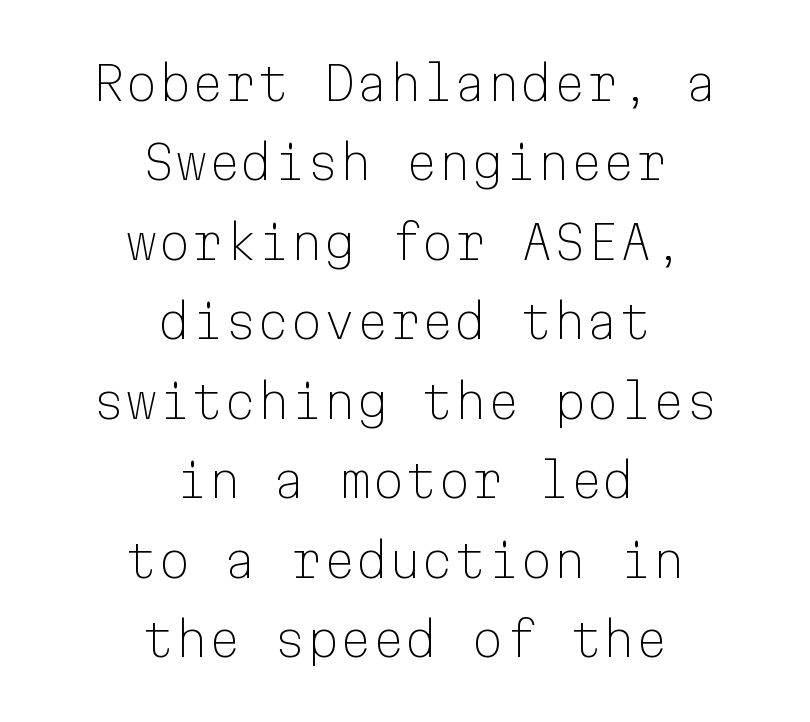
Q: Is the text bold? A: No.
Q: Is the text italic (slanted)? A: No, it is upright.
Q: Is the typeface a serif or a sans-serif typeface? A: Sans-serif.
Q: Is the text underlined? A: No.
Q: How is the paragraph aligned? A: Centered.
Q: Is the spacing between letters normal or unusually wide? A: Normal.
Q: Is the spacing between lines tight, normal or loose? A: Normal.
Q: Width (condensed, normal, or wide)? A: Normal.
Q: Stroke contrast? A: Low.
Q: x-height? A: Medium.
Q: Monospaced? A: Yes.
